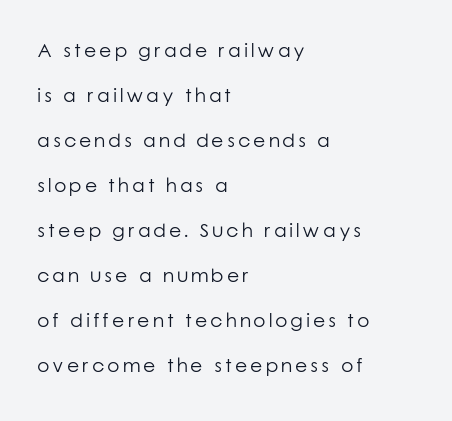
{"italic": "no", "bold": "no", "underline": "no", "align": "left", "line_spacing": "loose", "line_spacing_ratio": 2.25, "glyph_px": 20}
